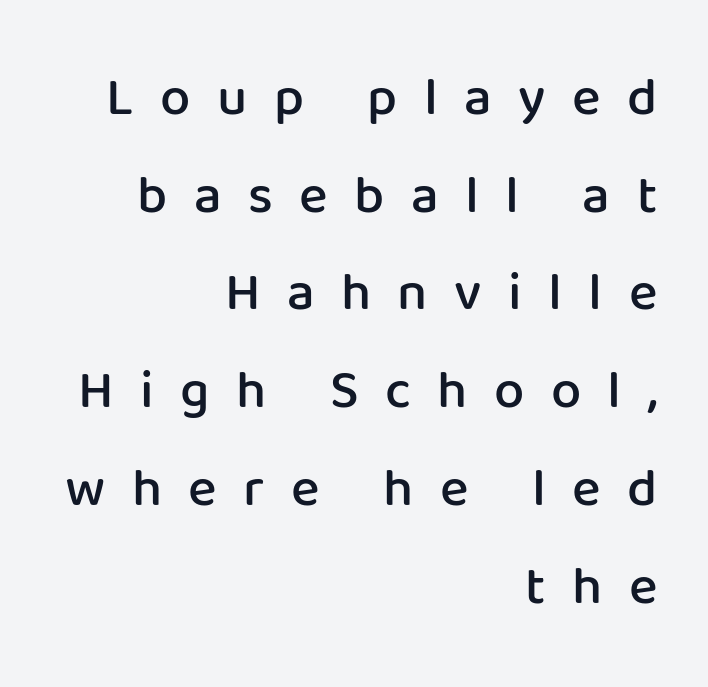
{"serif": "no", "italic": "no", "bold": "semi", "weight": "semibold", "width": "normal", "stroke_contrast": "low", "x_height": "medium", "monospaced": "no", "underline": "no", "align": "right", "line_spacing_ratio": 1.81, "letter_spacing": "wide", "letter_spacing_em": 0.49, "glyph_px": 54}
